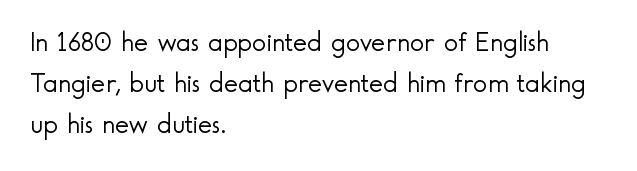
{"italic": "no", "bold": "no", "underline": "no", "align": "left", "line_spacing": "normal", "line_spacing_ratio": 1.52, "letter_spacing": "normal", "letter_spacing_em": 0.0, "glyph_px": 27}
